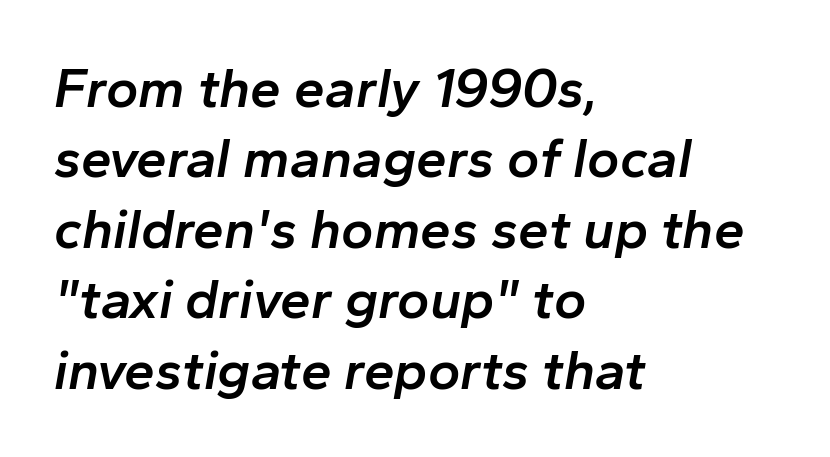
The face used here is proportionally spaced, like ordinary book or web type. The line texture is even and compact thanks to regular tracking. Line spacing here is normal. Honestly, there is no underline to notice here at all. The rendering uses a semibold face; strokes are thickened but not to full bold. Posture: slanted.
